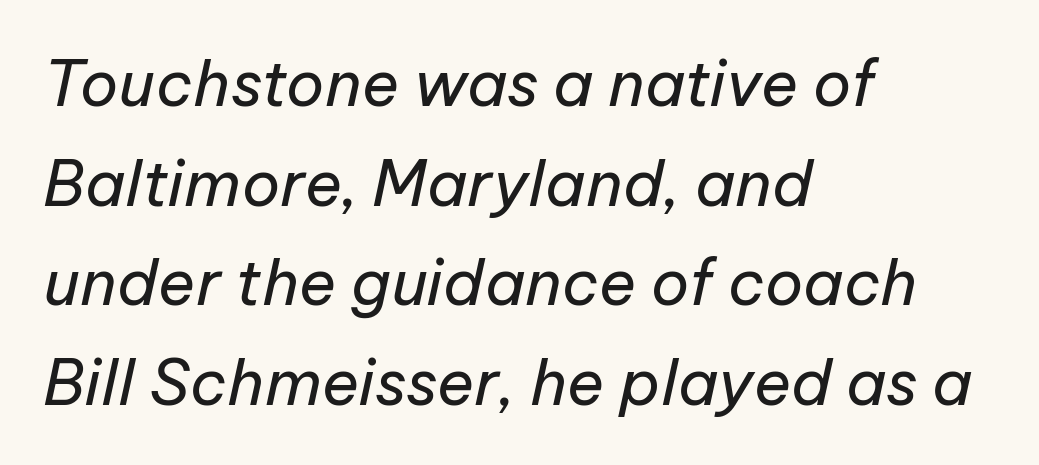
Q: Is the text bold? A: No.
Q: Is the text italic (slanted)? A: Yes, it leans right by about 12 degrees.
Q: Is the text underlined? A: No.
Q: How is the paragraph aligned? A: Left-aligned.
Q: Is the spacing between letters normal or unusually wide? A: Normal.
Q: Is the spacing between lines tight, normal or loose? A: Normal.
Q: Width (condensed, normal, or wide)? A: Normal.
Q: Stroke contrast? A: Low.
Q: x-height? A: Medium.
Q: Monospaced? A: No.
